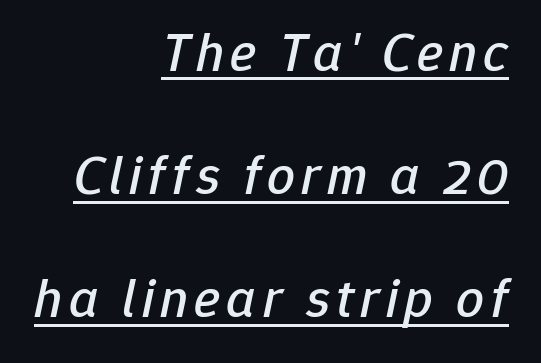
The passage shown is typed in a proportional face where columns would drift. In terms of leading, this rendering errs on the spacious side. Beneath each row of characters lies a ruled line. Italic? Definitely — the glyphs are oblique. The compositor pushed each line to the right boundary.
